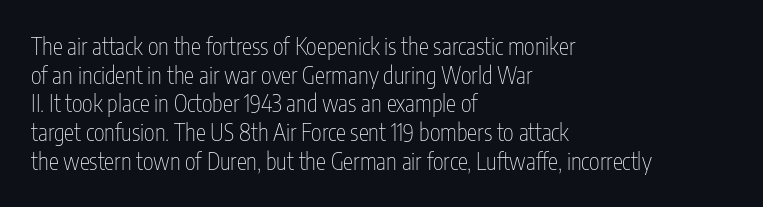
Q: Is the text bold? A: No.
Q: Is the text italic (slanted)? A: No, it is upright.
Q: Is the text underlined? A: No.
Q: How is the paragraph aligned? A: Left-aligned.
Q: Is the spacing between letters normal or unusually wide? A: Normal.
Q: Is the spacing between lines tight, normal or loose? A: Normal.
